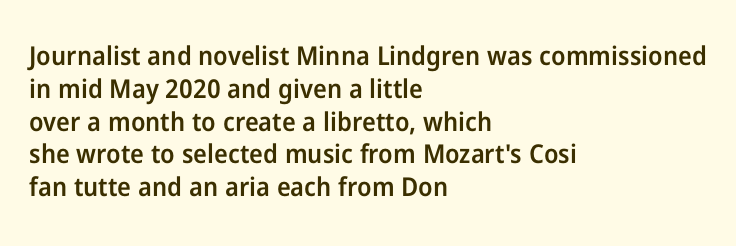
The image shows 26 px text type, upright; set left-aligned, normal line spacing (1.26x), normal letter spacing, not underlined.
